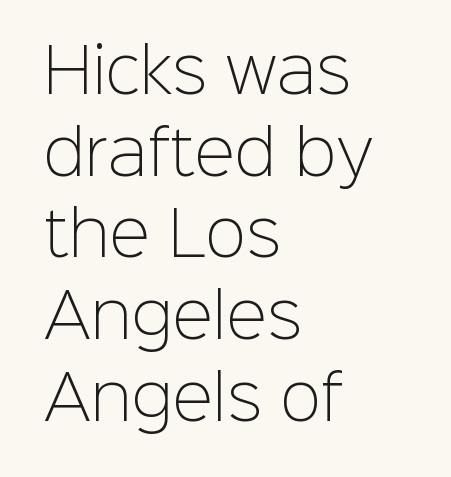
The image shows 61 px light sans-serif type, upright; set left-aligned, normal line spacing (1.34x), normal letter spacing, not underlined; low stroke contrast and a medium x-height.
